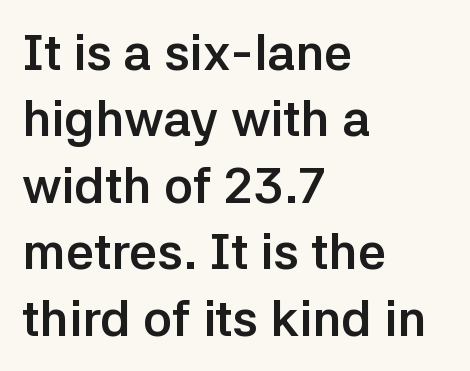
Q: Is the text bold? A: Yes.
Q: Is the text italic (slanted)? A: No, it is upright.
Q: Is the typeface a serif or a sans-serif typeface? A: Sans-serif.
Q: Is the text underlined? A: No.
Q: How is the paragraph aligned? A: Left-aligned.
Q: Is the spacing between letters normal or unusually wide? A: Normal.
Q: Is the spacing between lines tight, normal or loose? A: Normal.
Q: Width (condensed, normal, or wide)? A: Normal.
Q: Stroke contrast? A: Low.
Q: x-height? A: Medium.
Q: Monospaced? A: No.
